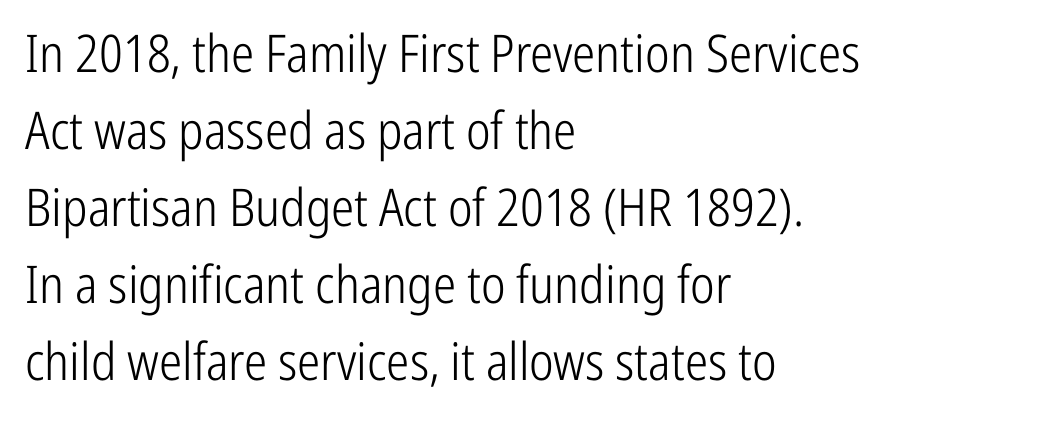
Q: Is the text bold? A: No.
Q: Is the text italic (slanted)? A: No, it is upright.
Q: Is the typeface a serif or a sans-serif typeface? A: Sans-serif.
Q: Is the text underlined? A: No.
Q: How is the paragraph aligned? A: Left-aligned.
Q: Is the spacing between letters normal or unusually wide? A: Normal.
Q: Is the spacing between lines tight, normal or loose? A: Normal.
Q: Width (condensed, normal, or wide)? A: Condensed.
Q: Stroke contrast? A: Low.
Q: x-height? A: Medium.
Q: Monospaced? A: No.
